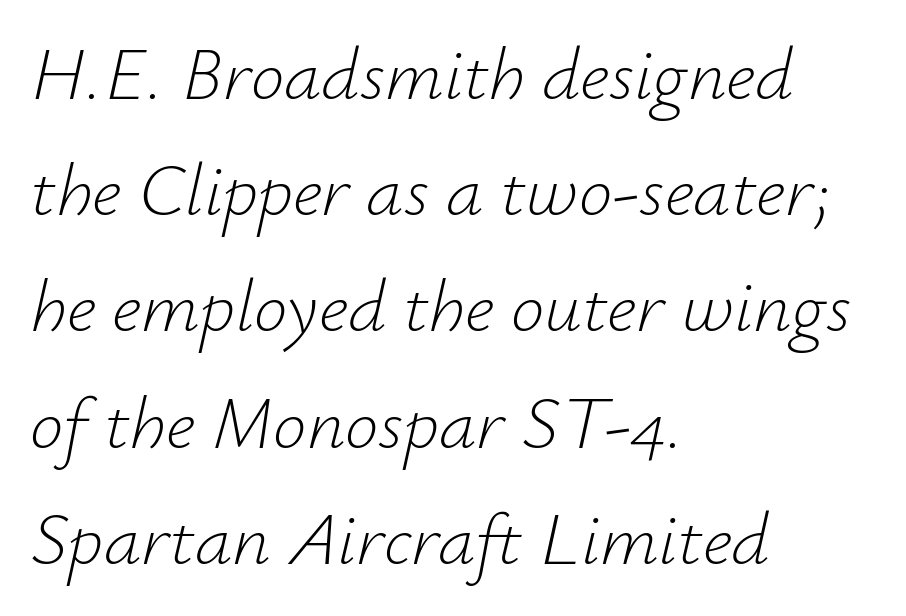
{"italic": "yes", "lean": "right", "slant_degrees": 12, "bold": "no", "weight": "light", "width": "normal", "stroke_contrast": "low", "x_height": "small", "monospaced": "no", "underline": "no", "align": "left", "line_spacing": "normal", "line_spacing_ratio": 1.55, "letter_spacing": "normal", "letter_spacing_em": 0.0, "glyph_px": 75}
